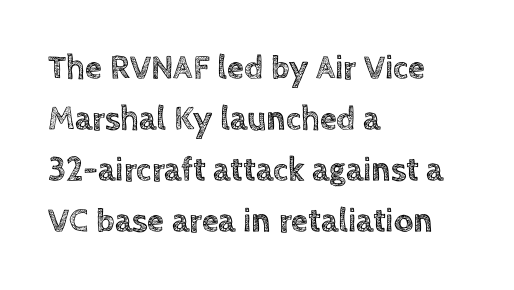
Q: Is the text italic (slanted)? A: No, it is upright.
Q: Is the text underlined? A: No.
Q: How is the paragraph aligned? A: Left-aligned.
Q: Is the spacing between letters normal or unusually wide? A: Normal.
Q: Is the spacing between lines tight, normal or loose? A: Normal.
Q: Width (condensed, normal, or wide)? A: Normal.
Q: x-height? A: Large.
Q: Monospaced? A: No.
